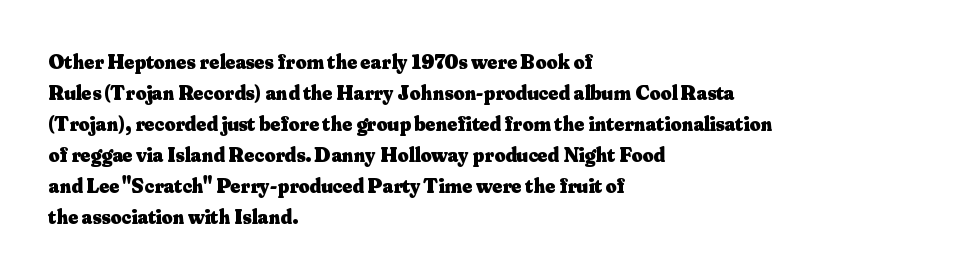
Q: Is the text bold? A: Yes.
Q: Is the text italic (slanted)? A: No, it is upright.
Q: Is the text underlined? A: No.
Q: How is the paragraph aligned? A: Left-aligned.
Q: Is the spacing between letters normal or unusually wide? A: Normal.
Q: Is the spacing between lines tight, normal or loose? A: Normal.
